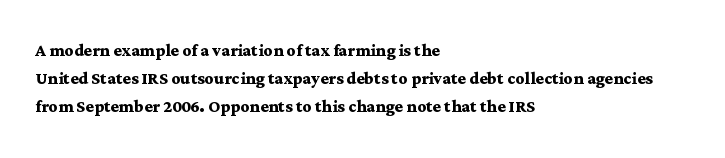
{"italic": "no", "bold": "yes", "underline": "no", "align": "left", "line_spacing": "normal", "line_spacing_ratio": 1.27, "letter_spacing": "normal", "letter_spacing_em": 0.0, "glyph_px": 22}
